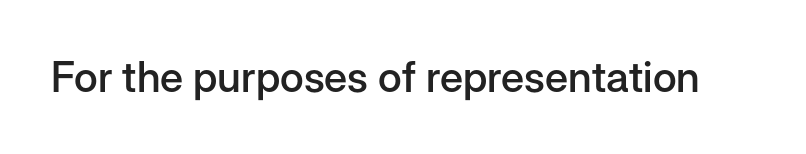
The typesetting leans somewhat heavy: a semibold. How are the letters spaced? Ordinarily, with no added tracking. These lines are rendered in a variable-pitch font. The gap between lines stays unmarked. Does the type have serifs? No, each stem ends abruptly.
